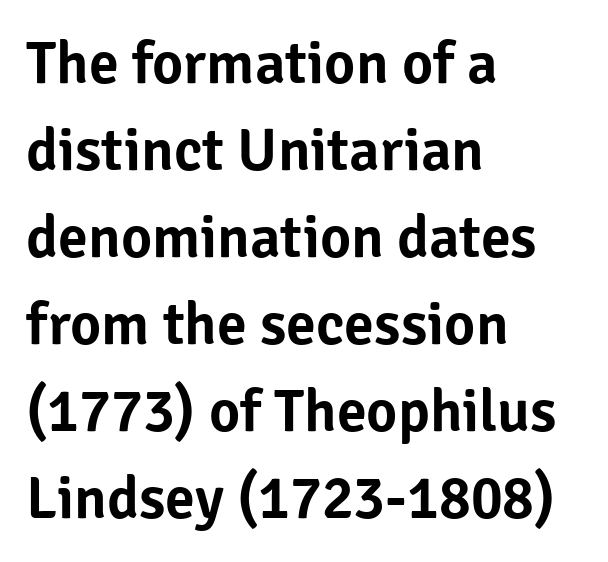
The image shows 60 px sans-serif type, upright; set left-aligned, normal line spacing (1.45x), normal letter spacing, not underlined; low stroke contrast and a medium x-height.
